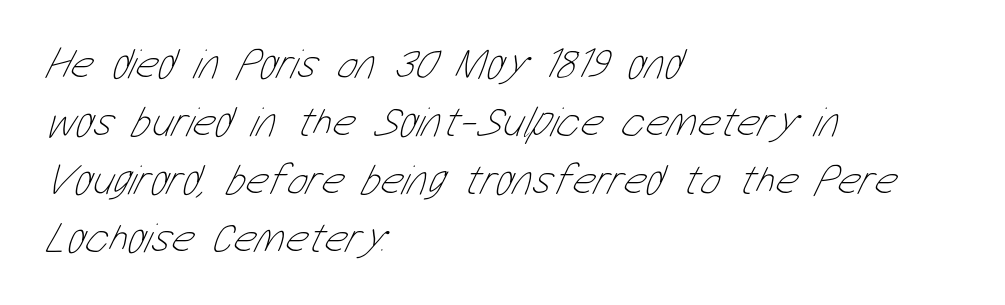
Q: Is the text bold? A: No.
Q: Is the text underlined? A: No.
Q: How is the paragraph aligned? A: Left-aligned.
Q: Is the spacing between letters normal or unusually wide? A: Normal.
Q: Is the spacing between lines tight, normal or loose? A: Normal.
Q: Width (condensed, normal, or wide)? A: Condensed.
Q: Stroke contrast? A: Low.
Q: x-height? A: Medium.
Q: Monospaced? A: No.
